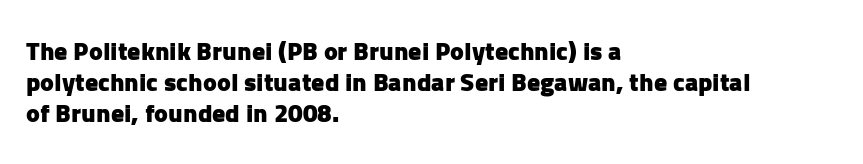
The image shows 26 px bold type, upright; set left-aligned, line spacing 1.2x, normal letter spacing, not underlined.
